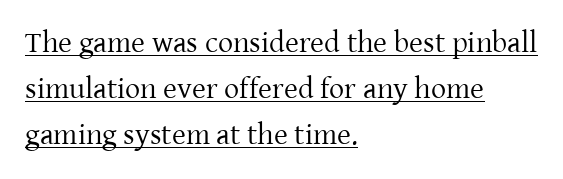
The image shows 30 px regular-weight serif type, upright; set left-aligned, normal line spacing (1.54x), normal letter spacing, underlined; low stroke contrast and a medium x-height.
